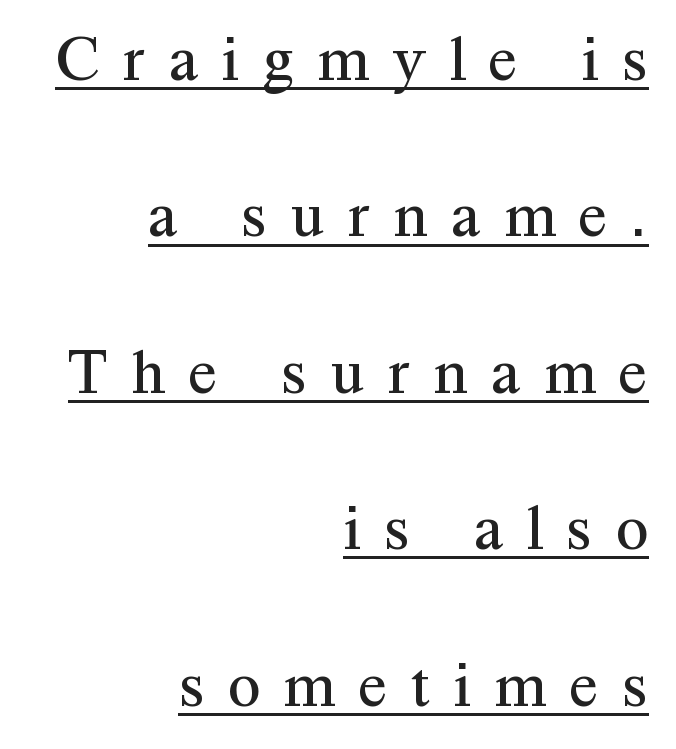
Baseline-to-baseline distance is far greater than the letter height. If you drew a line through each stem, it would be perfectly vertical. Inter-character spacing is expanded well beyond the font's built-in metrics. The letters advance in unequal steps, a hallmark of proportional type. On a weight scale, this lands at 450 or below. Classification — serif.
